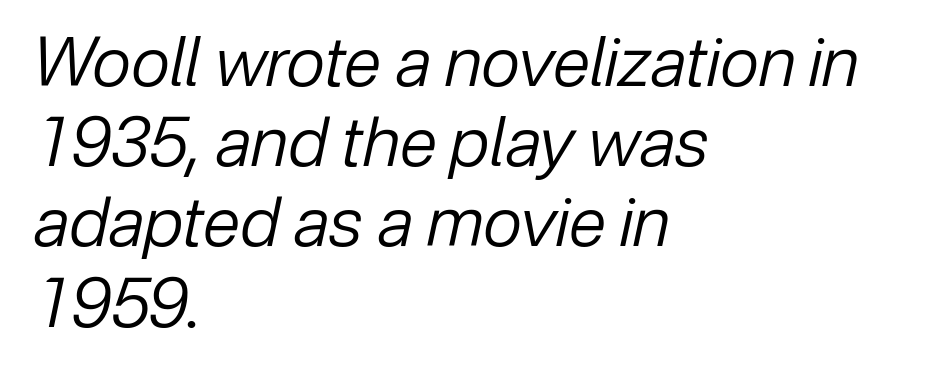
{"italic": "yes", "lean": "right", "slant_degrees": 12, "bold": "no", "weight": "regular", "width": "normal", "stroke_contrast": "low", "x_height": "medium", "monospaced": "no", "underline": "no", "align": "left", "line_spacing_ratio": 1.18, "letter_spacing": "normal", "letter_spacing_em": 0.0, "glyph_px": 68}
